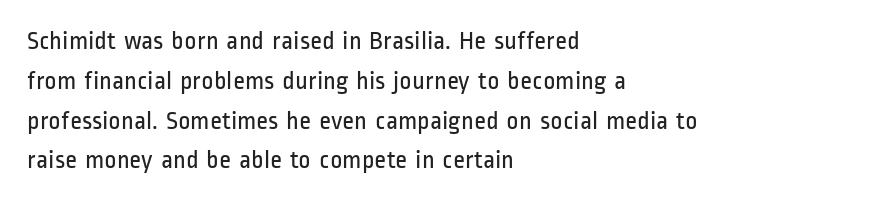
{"italic": "no", "bold": "no", "underline": "no", "align": "left", "line_spacing": "normal", "line_spacing_ratio": 1.53, "letter_spacing": "normal", "letter_spacing_em": 0.0, "glyph_px": 26}
